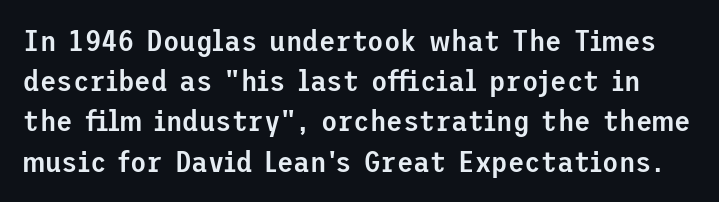
Q: Is the text bold? A: Semi-bold.
Q: Is the text italic (slanted)? A: No, it is upright.
Q: Is the typeface a serif or a sans-serif typeface? A: Sans-serif.
Q: Is the text underlined? A: No.
Q: Is the spacing between letters normal or unusually wide? A: Normal.
Q: Is the spacing between lines tight, normal or loose? A: Normal.
Q: Width (condensed, normal, or wide)? A: Normal.
Q: Stroke contrast? A: Low.
Q: x-height? A: Medium.
